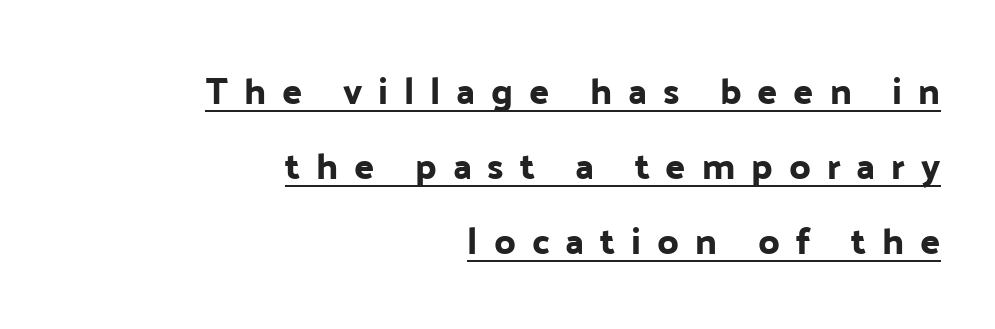
Q: Is the text italic (slanted)? A: No, it is upright.
Q: Is the typeface a serif or a sans-serif typeface? A: Sans-serif.
Q: Is the text underlined? A: Yes.
Q: How is the paragraph aligned? A: Right-aligned.
Q: Is the spacing between letters normal or unusually wide? A: Unusually wide.
Q: Is the spacing between lines tight, normal or loose? A: Loose.
Q: Width (condensed, normal, or wide)? A: Normal.
Q: Stroke contrast? A: Low.
Q: x-height? A: Medium.
Q: Monospaced? A: No.
